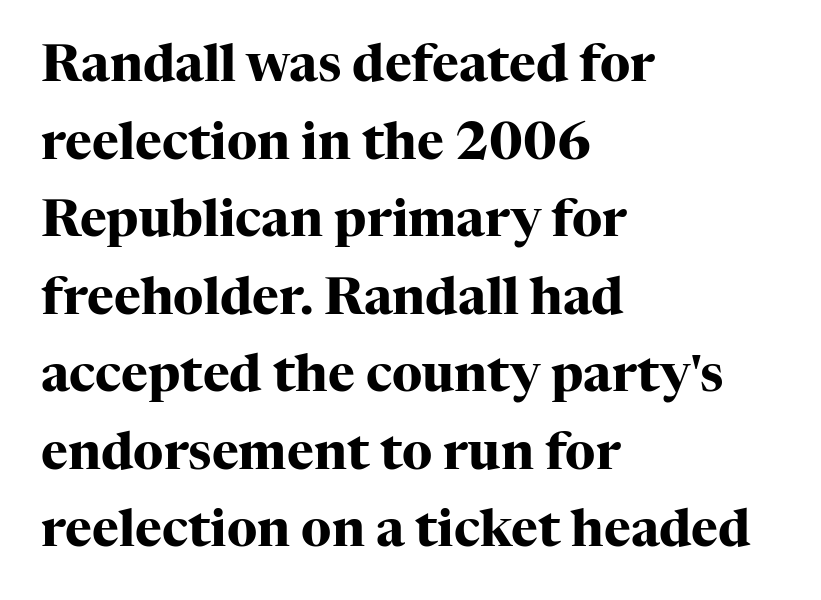
{"serif": "yes", "italic": "no", "bold": "yes", "weight": "heavy", "width": "normal", "stroke_contrast": "high", "x_height": "medium", "monospaced": "no", "underline": "no", "align": "left", "line_spacing": "normal", "line_spacing_ratio": 1.52, "letter_spacing": "normal", "letter_spacing_em": 0.0, "glyph_px": 51}
